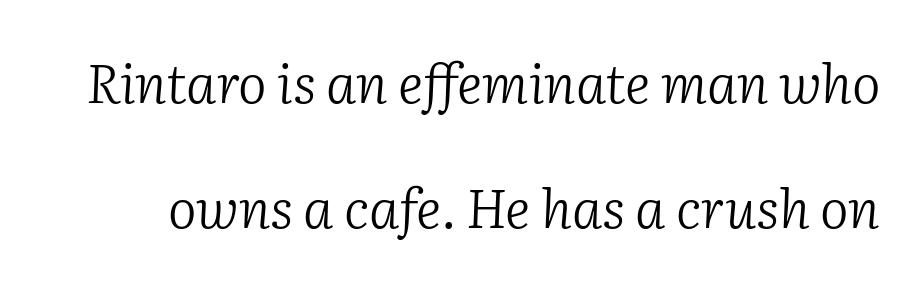
Here the glyphs are tracked normally, forming tight word shapes. Each letter's strokes conclude with small projecting serifs. Leading is clearly above the norm, producing a sparse column. This sample has the flowing, uneven cadence of proportional lettering. The space beneath each line is pristine and unruled. Looking at the ascenders, they clearly lean.
